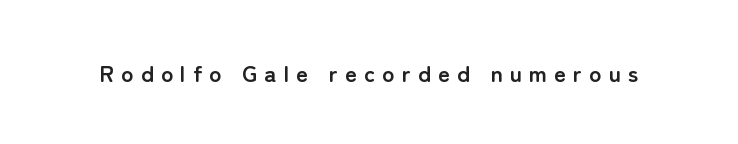
Between one letter and the next there's a generous, obvious gap. Does the lettering tilt? It doesn't — this is upright. I'd describe the lettering as bold — thick and assertive. Letters rest on an invisible, unmarked baseline.
